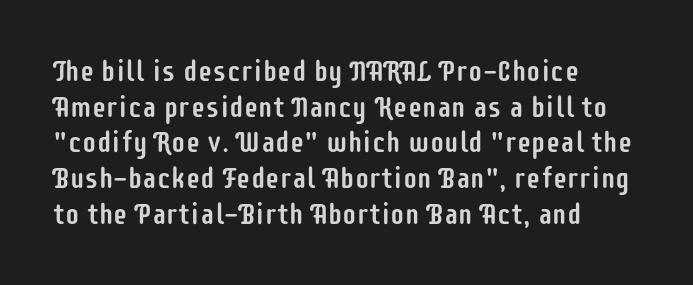
Letterform terminals end flat and unadorned throughout the passage. Left-aligned paragraph, ragged on the right. There is no visible air inserted between adjacent glyphs. Letters rest on an invisible, unmarked baseline. This sample uses an upright cut, with every glyph sitting square on the baseline.
